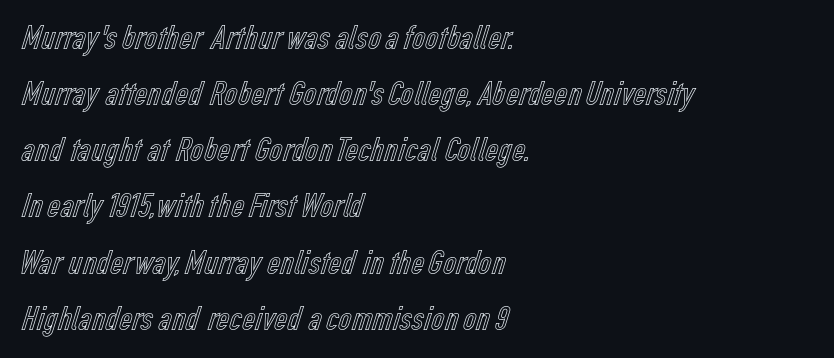
Q: Is the text italic (slanted)? A: Yes.
Q: Is the text underlined? A: No.
Q: How is the paragraph aligned? A: Left-aligned.
Q: Is the spacing between letters normal or unusually wide? A: Normal.
Q: Is the spacing between lines tight, normal or loose? A: Normal.
Q: Width (condensed, normal, or wide)? A: Condensed.
Q: x-height? A: Medium.
Q: Monospaced? A: No.
